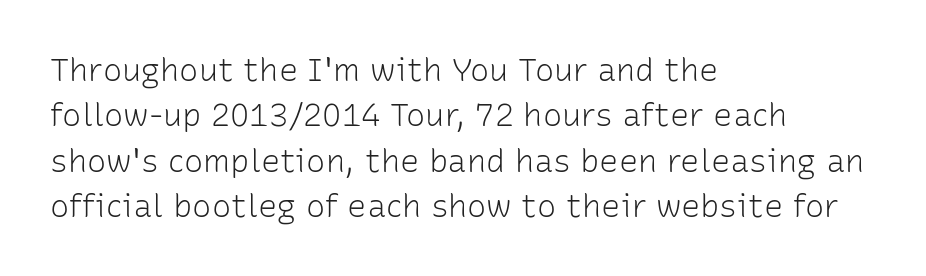
Q: Is the text bold? A: No.
Q: Is the text italic (slanted)? A: No, it is upright.
Q: Is the typeface a serif or a sans-serif typeface? A: Sans-serif.
Q: Is the text underlined? A: No.
Q: How is the paragraph aligned? A: Left-aligned.
Q: Is the spacing between letters normal or unusually wide? A: Normal.
Q: Is the spacing between lines tight, normal or loose? A: Normal.
Q: Width (condensed, normal, or wide)? A: Normal.
Q: Stroke contrast? A: Low.
Q: x-height? A: Medium.
Q: Monospaced? A: No.
